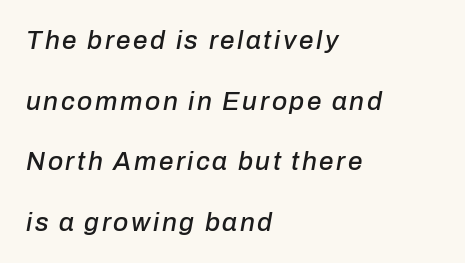
The whole block is typeset with a tilt. Typeset ragged right — the left edge is the straight one. Widely set lines give the paragraph a tall, airy silhouette. Words float on clear page, feet unadorned.
